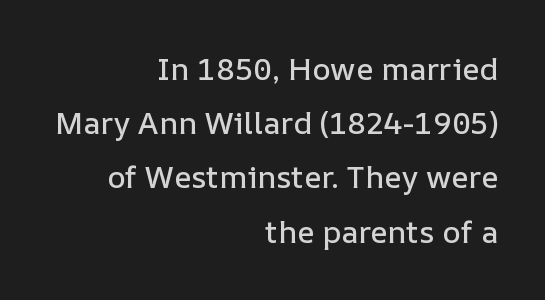
The image shows 31 px text type, upright; set right-aligned, line spacing 1.75x, normal letter spacing, not underlined; low stroke contrast and a medium x-height.
